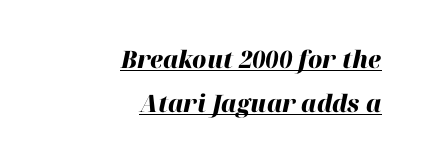
Q: Is the text bold? A: Yes.
Q: Is the text italic (slanted)? A: Yes, it leans right by about 12 degrees.
Q: Is the text underlined? A: Yes.
Q: How is the paragraph aligned? A: Right-aligned.
Q: Is the spacing between letters normal or unusually wide? A: Normal.
